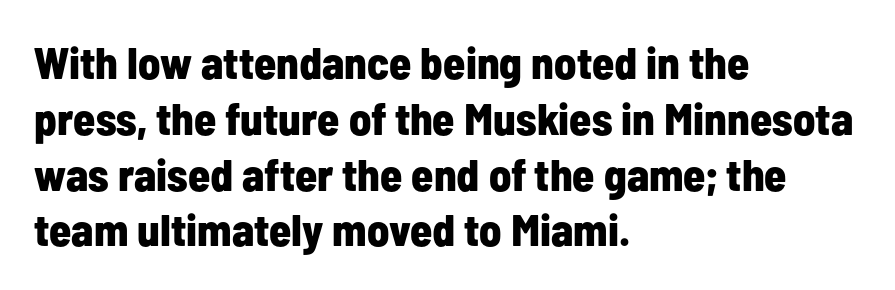
The image shows 45 px bold, condensed sans-serif type, upright; set left-aligned, line spacing 1.24x, normal letter spacing, not underlined; low stroke contrast and a medium x-height.
